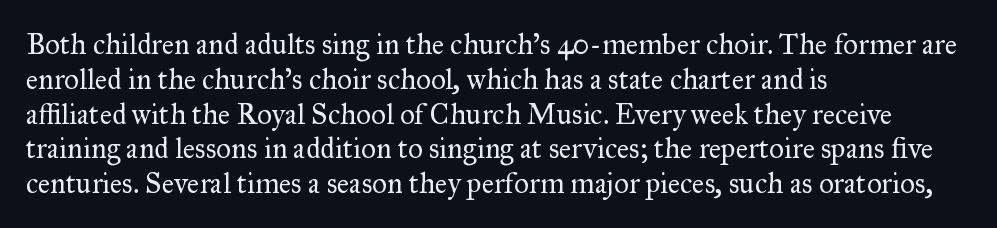
The image shows 29 px regular-weight serif type, upright; set left-aligned, line spacing 1.2x, normal letter spacing, not underlined; medium stroke contrast and a small x-height.
